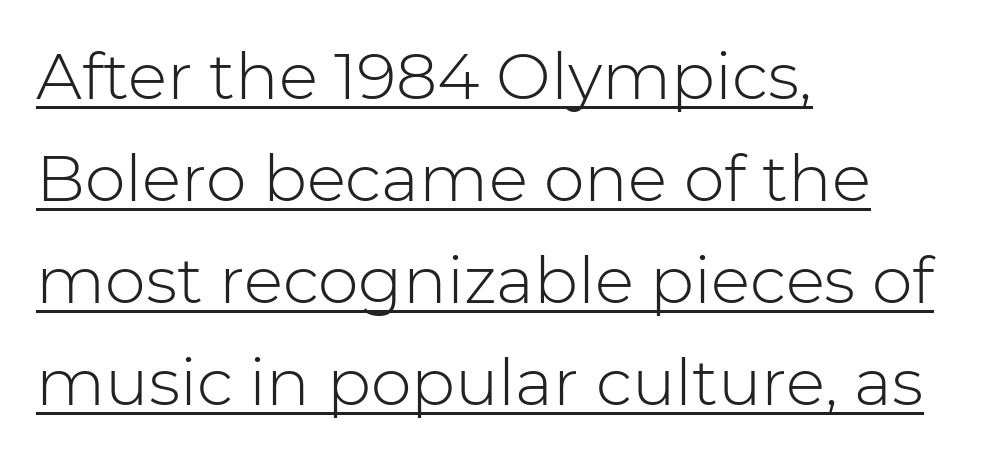
The rag falls on the right side of this text block. Character widths vary here, with narrow letters taking less room than wide ones. Vertical spacing — default. Each word holds together tightly as a unit, with standard inter-letter gaps. Beneath each row of characters lies a ruled line. The glyphs in this specimen are sans serif.
